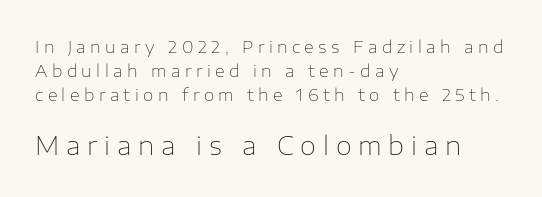
{"italic": "no", "bold": "no", "underline": "no", "align": "left", "line_spacing": "normal", "line_spacing_ratio": 1.42, "letter_spacing": "wide", "letter_spacing_em": 0.26, "larger_block": "second", "size_ratio": 1.53, "glyph_px": 26}
